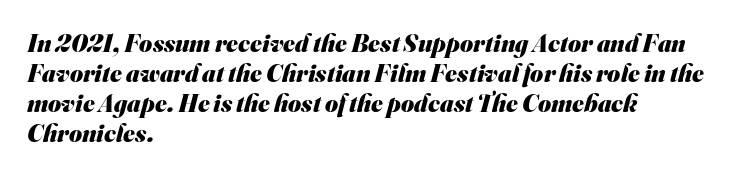
Characters follow at the spacing the type designer built in. Descender tails drop into unmarked territory. Which margin do the lines hug? The left one — the right edge is uneven. Every letter is thick-stroked: bold, no question.
